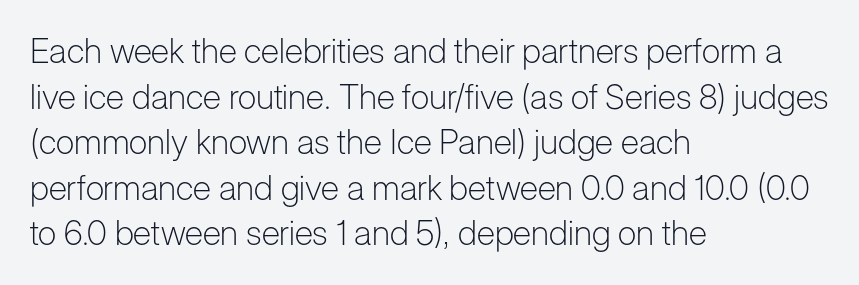
{"serif": "no", "italic": "no", "bold": "no", "weight": "light", "width": "normal", "stroke_contrast": "low", "x_height": "medium", "monospaced": "no", "underline": "no", "align": "left", "line_spacing": "normal", "line_spacing_ratio": 1.34, "letter_spacing": "normal", "letter_spacing_em": 0.0, "glyph_px": 34}
